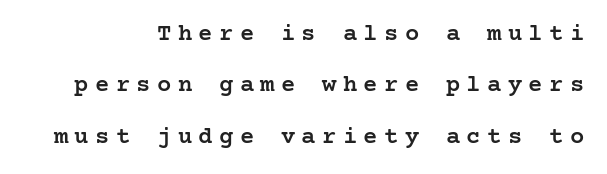
Q: Is the text bold? A: Semi-bold.
Q: Is the text italic (slanted)? A: No, it is upright.
Q: Is the text underlined? A: No.
Q: Is the spacing between letters normal or unusually wide? A: Unusually wide.
Q: Is the spacing between lines tight, normal or loose? A: Loose.
